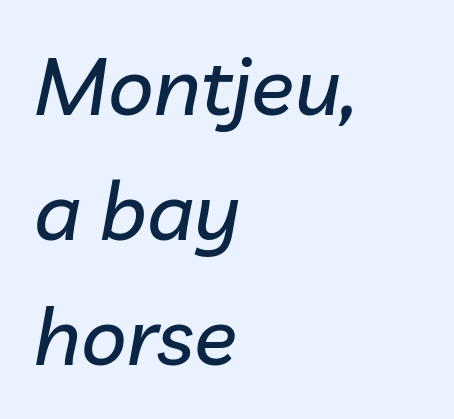
The image shows 80 px text type, italic (leaning right); set left-aligned, normal line spacing (1.56x), normal letter spacing, not underlined; low stroke contrast and a medium x-height.
